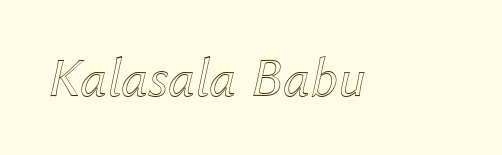
The image shows 56 px text type, italic (leaning right); set normal letter spacing, not underlined; a medium x-height.
